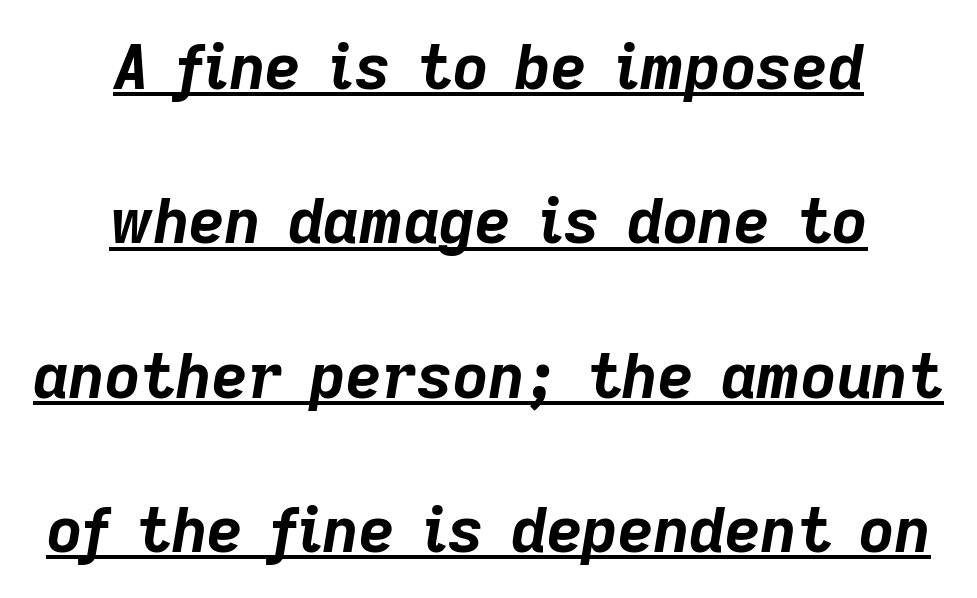
The image shows 62 px bold type, italic (leaning right); set centered, loose line spacing (2.49x), normal letter spacing, underlined; low stroke contrast and a medium x-height.
